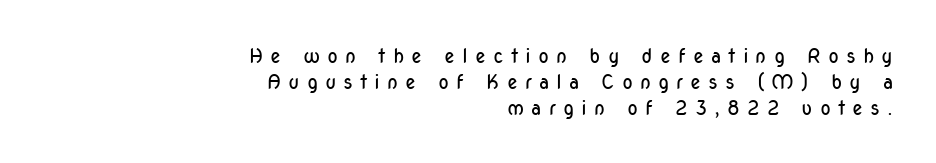
{"italic": "no", "bold": "no", "underline": "no", "align": "right", "line_spacing": "normal", "line_spacing_ratio": 1.29, "letter_spacing": "wide", "letter_spacing_em": 0.35, "glyph_px": 20}
